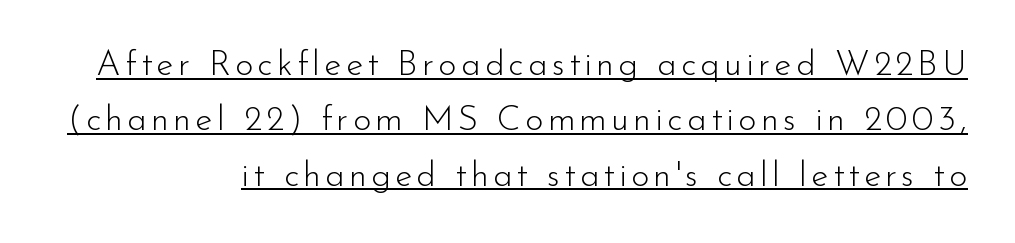
{"serif": "no", "italic": "no", "bold": "no", "weight": "light", "width": "normal", "stroke_contrast": "low", "x_height": "small", "monospaced": "no", "underline": "yes", "align": "right", "line_spacing": "normal", "line_spacing_ratio": 1.58, "glyph_px": 35}
